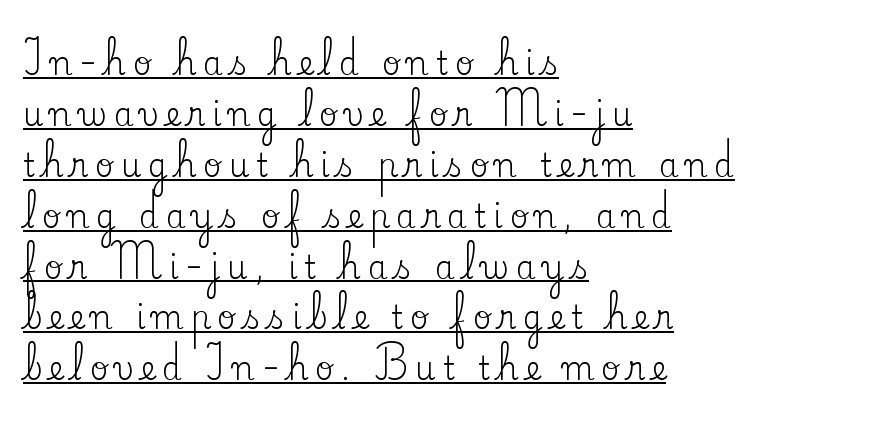
Q: Is the text bold? A: No.
Q: Is the text italic (slanted)? A: No, it is upright.
Q: Is the text underlined? A: Yes.
Q: How is the paragraph aligned? A: Left-aligned.
Q: Is the spacing between letters normal or unusually wide? A: Unusually wide.
Q: Is the spacing between lines tight, normal or loose? A: Normal.
Q: Width (condensed, normal, or wide)? A: Normal.
Q: Stroke contrast? A: Low.
Q: x-height? A: Small.
Q: Monospaced? A: No.
